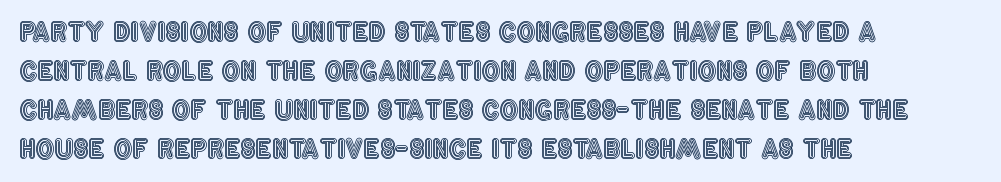
The compositor pushed each line to the left boundary. Every stem runs plumb, perpendicular to the baseline. This sample keeps an unexceptional amount of space between lines. Here the glyphs are tracked normally, forming tight word shapes. Descender tails drop into unmarked territory.
